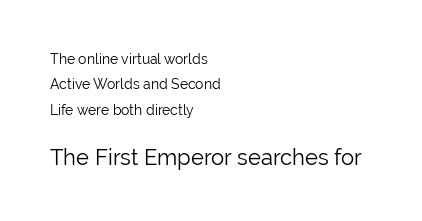
{"italic": "no", "bold": "no", "underline": "no", "align": "left", "line_spacing_ratio": 1.81, "letter_spacing": "normal", "letter_spacing_em": 0.0, "larger_block": "second", "size_ratio": 1.57, "glyph_px": 22}
